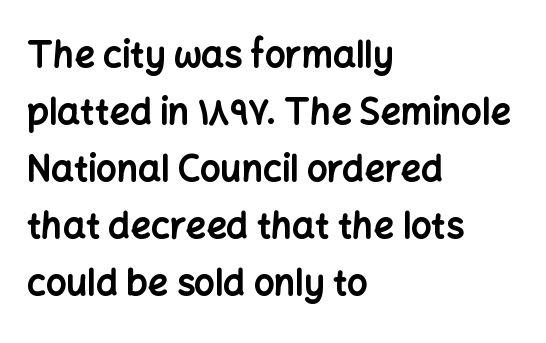
Q: Is the text bold? A: Yes.
Q: Is the text italic (slanted)? A: No, it is upright.
Q: Is the typeface a serif or a sans-serif typeface? A: Sans-serif.
Q: Is the text underlined? A: No.
Q: How is the paragraph aligned? A: Left-aligned.
Q: Is the spacing between letters normal or unusually wide? A: Normal.
Q: Is the spacing between lines tight, normal or loose? A: Normal.
Q: Width (condensed, normal, or wide)? A: Normal.
Q: Stroke contrast? A: Low.
Q: x-height? A: Medium.
Q: Monospaced? A: No.
